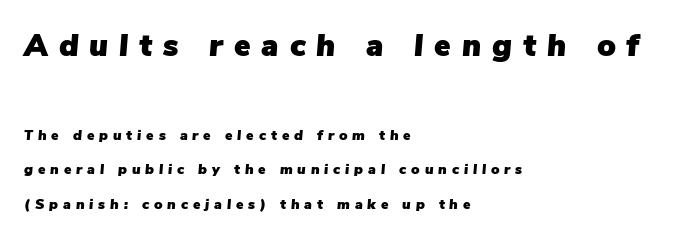
What's the leading like? Stretched, with rows far apart. The type is letterspaced generously, with wide tracking. The passage is arranged the way most books set body copy — flush left. Is this a fixed-width face? No — the glyphs have proportional, varying widths. Character size in the leading block exceeds that of the trailing block. The string is rendered with underlining switched off.
